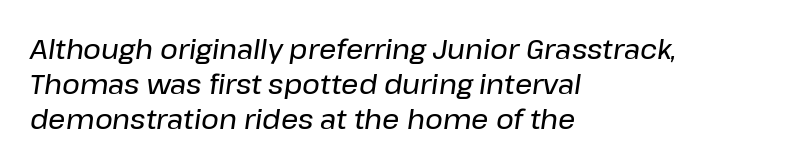
{"italic": "yes", "lean": "right", "slant_degrees": 8, "underline": "no", "align": "left", "line_spacing": "normal", "line_spacing_ratio": 1.3, "letter_spacing": "normal", "letter_spacing_em": 0.0, "glyph_px": 27}
